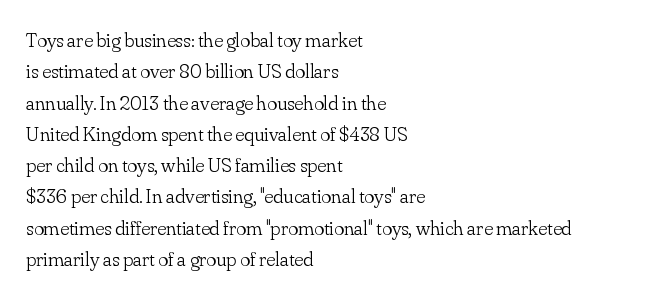
The image shows 21 px text type, upright; set left-aligned, normal line spacing (1.49x), normal letter spacing, not underlined.
